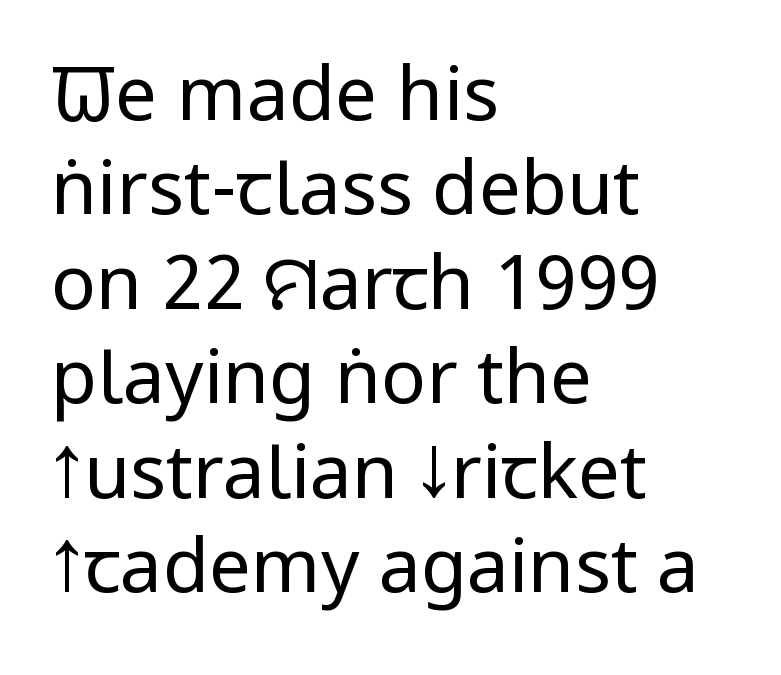
{"serif": "no", "italic": "no", "bold": "no", "weight": "regular", "width": "condensed", "stroke_contrast": "low", "x_height": "large", "monospaced": "no", "underline": "no", "align": "left", "line_spacing": "normal", "line_spacing_ratio": 1.26, "letter_spacing": "normal", "letter_spacing_em": 0.0, "glyph_px": 75}
